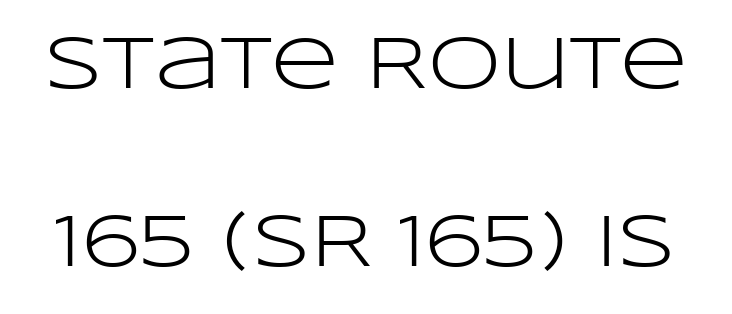
The image shows 74 px light, wide sans-serif type, upright; set loose line spacing (2.41x), normal letter spacing, not underlined; low stroke contrast and a large x-height.
